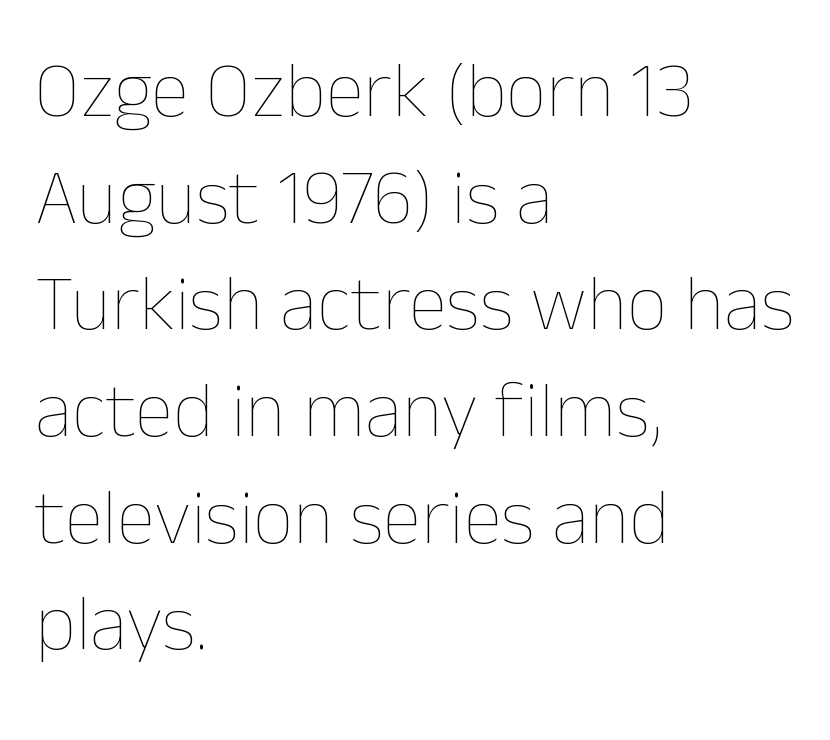
The image shows 79 px thin type, upright; set left-aligned, normal line spacing (1.35x), normal letter spacing, not underlined; low stroke contrast and a medium x-height.
